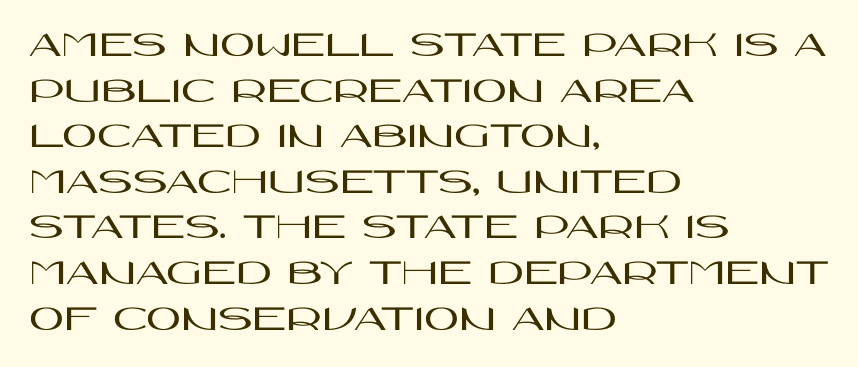
The image shows 38 px wide sans-serif type, upright; set left-aligned, line spacing 1.2x, normal letter spacing, not underlined; high stroke contrast and a large x-height.
